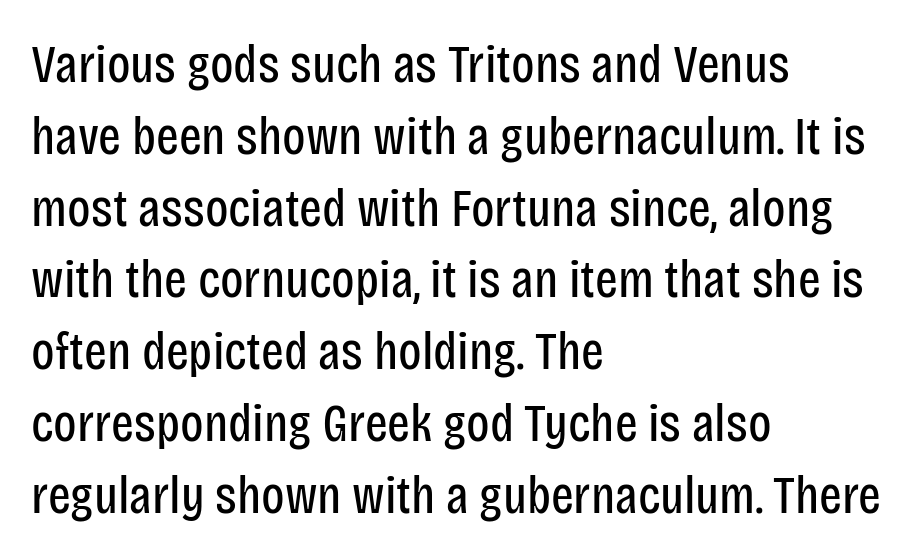
These lines are composed in type without serifs. Think standard paragraph weight, or any step lighter than that. Posture: straight, roman, zero tilt. Casual observation: everything's shoved over to the left. Regular leading. Quick note: underline off.
